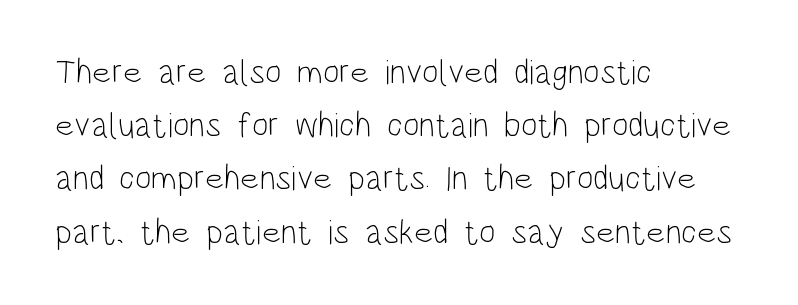
The image shows 35 px light, condensed sans-serif type, upright; set left-aligned, normal line spacing (1.52x), normal letter spacing, not underlined; low stroke contrast and a large x-height.
